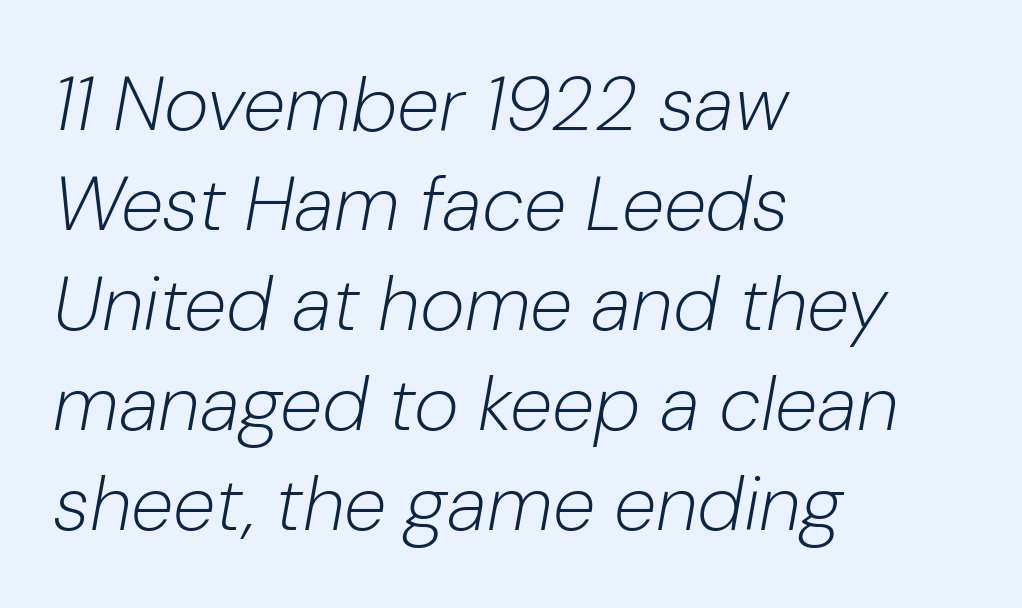
Character widths vary here, with narrow letters taking less room than wide ones. The font is comparable to plain body text, perhaps lighter. Here the glyphs are tracked normally, forming tight word shapes. The passage is arranged the way most books set body copy — flush left. Students, observe: this is what conventionally led text looks like.
